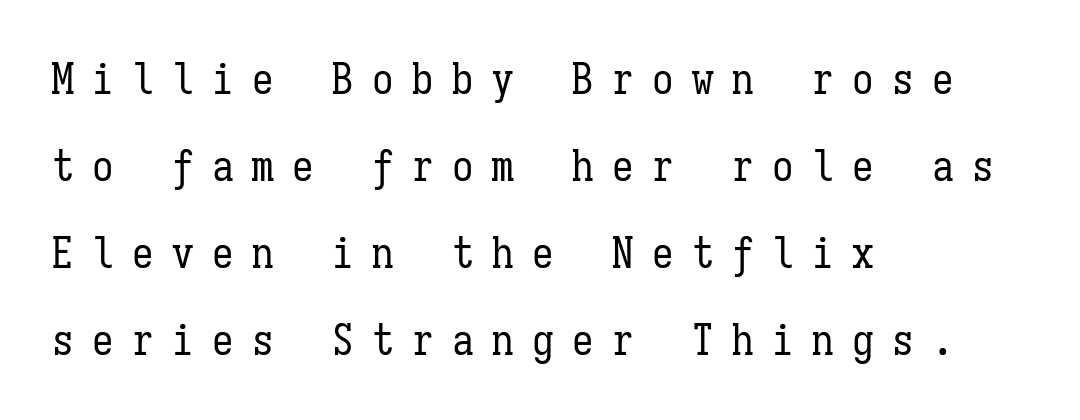
Q: Is the text bold? A: No.
Q: Is the text italic (slanted)? A: No, it is upright.
Q: Is the text underlined? A: No.
Q: How is the paragraph aligned? A: Left-aligned.
Q: Is the spacing between letters normal or unusually wide? A: Unusually wide.
Q: Is the spacing between lines tight, normal or loose? A: Loose.
Q: Width (condensed, normal, or wide)? A: Condensed.
Q: Stroke contrast? A: Low.
Q: x-height? A: Medium.
Q: Monospaced? A: Yes.
